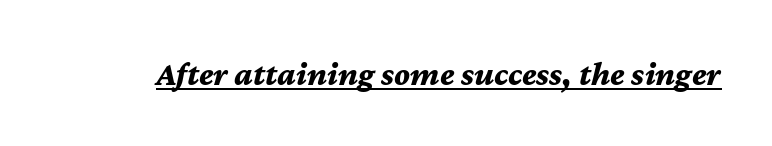
{"italic": "yes", "lean": "right", "slant_degrees": 12, "bold": "yes", "weight": "bold", "width": "normal", "stroke_contrast": "medium", "x_height": "medium", "monospaced": "no", "underline": "yes", "letter_spacing": "normal", "letter_spacing_em": 0.0, "glyph_px": 34}
